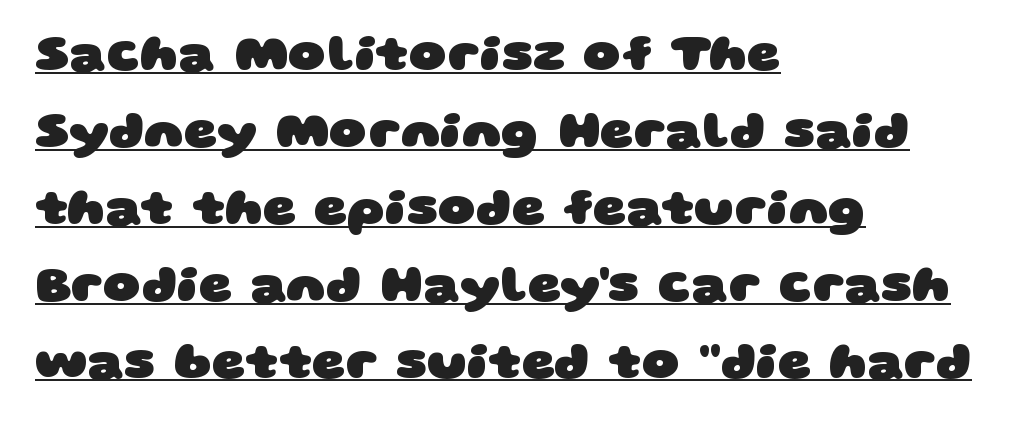
As a designer I'd log this as weight 700, bold. The block of text has a typical density, with ordinary space between rows. Which margin do the lines hug? The left one — the right edge is uneven. Tracking here is standard; glyphs follow each other at the usual distance.
